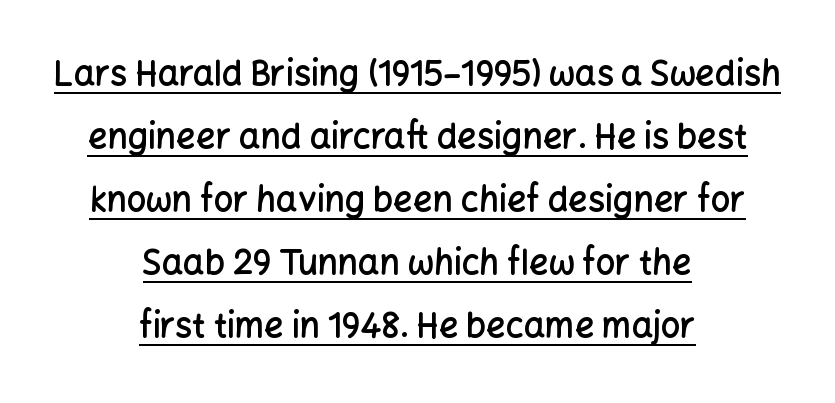
{"serif": "no", "italic": "no", "bold": "semi", "weight": "semibold", "width": "normal", "stroke_contrast": "low", "x_height": "medium", "monospaced": "no", "underline": "yes", "align": "center", "line_spacing_ratio": 1.85, "letter_spacing": "normal", "letter_spacing_em": 0.0, "glyph_px": 34}
